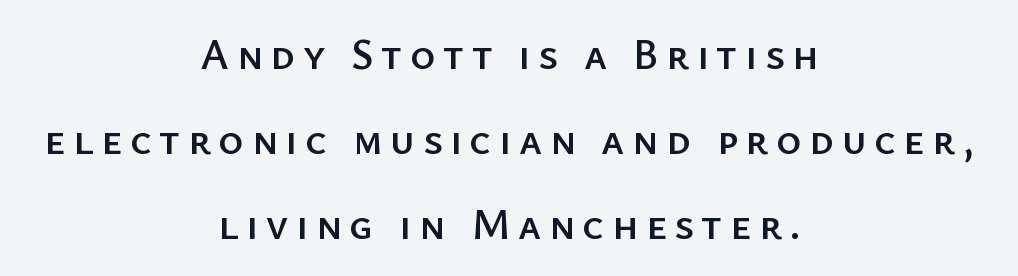
The image shows 43 px sans-serif type, upright; set centered, loose line spacing (1.98x), not underlined; low stroke contrast and a medium x-height.
